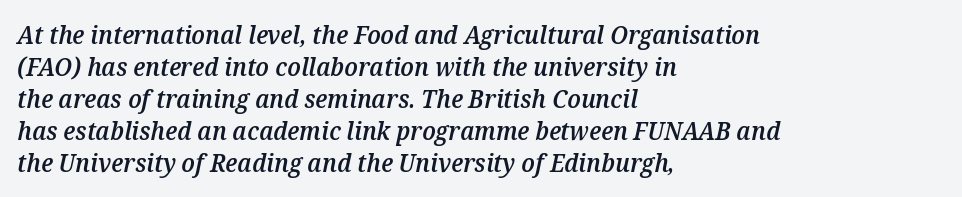
Q: Is the text bold? A: Semi-bold.
Q: Is the text italic (slanted)? A: Yes, it leans right by about 12 degrees.
Q: Is the text underlined? A: No.
Q: How is the paragraph aligned? A: Left-aligned.
Q: Is the spacing between letters normal or unusually wide? A: Normal.
Q: Is the spacing between lines tight, normal or loose? A: Normal.
